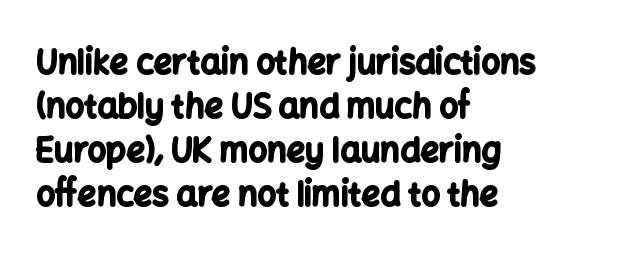
{"serif": "no", "italic": "no", "bold": "yes", "weight": "bold", "width": "normal", "stroke_contrast": "low", "x_height": "medium", "monospaced": "no", "underline": "no", "align": "left", "line_spacing": "normal", "line_spacing_ratio": 1.33, "letter_spacing": "normal", "letter_spacing_em": 0.0, "glyph_px": 33}
